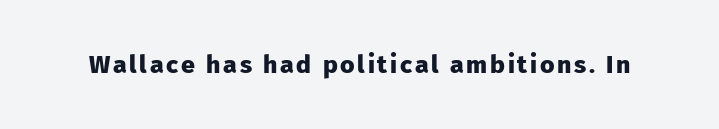
Q: Is the text bold? A: Yes.
Q: Is the text italic (slanted)? A: No, it is upright.
Q: Is the text underlined? A: No.
